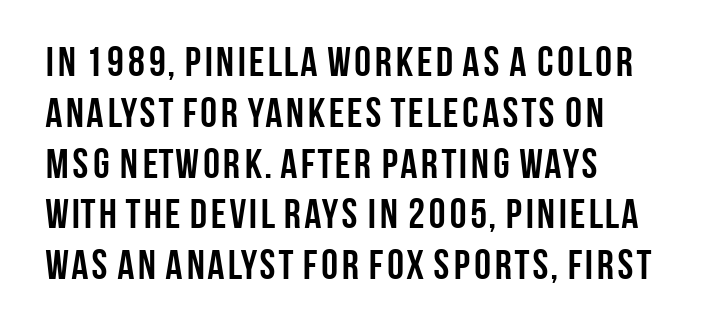
The image shows 42 px semibold, condensed sans-serif type, upright; set line spacing 1.21x, normal letter spacing, not underlined; low stroke contrast and a large x-height.
